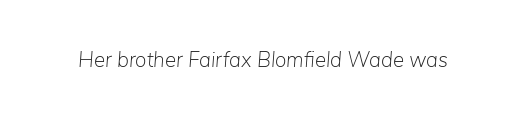
{"italic": "yes", "lean": "right", "slant_degrees": 5, "bold": "no", "underline": "no", "letter_spacing": "normal", "letter_spacing_em": 0.0, "glyph_px": 21}
